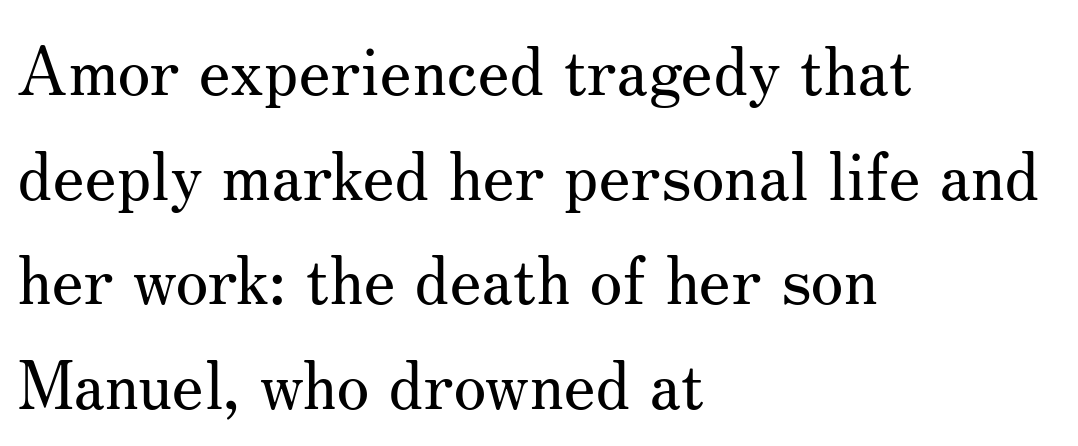
Q: Is the text bold? A: No.
Q: Is the text italic (slanted)? A: No, it is upright.
Q: Is the typeface a serif or a sans-serif typeface? A: Serif.
Q: Is the text underlined? A: No.
Q: How is the paragraph aligned? A: Left-aligned.
Q: Is the spacing between letters normal or unusually wide? A: Normal.
Q: Is the spacing between lines tight, normal or loose? A: Normal.
Q: Width (condensed, normal, or wide)? A: Normal.
Q: Stroke contrast? A: Medium.
Q: x-height? A: Small.
Q: Monospaced? A: No.
